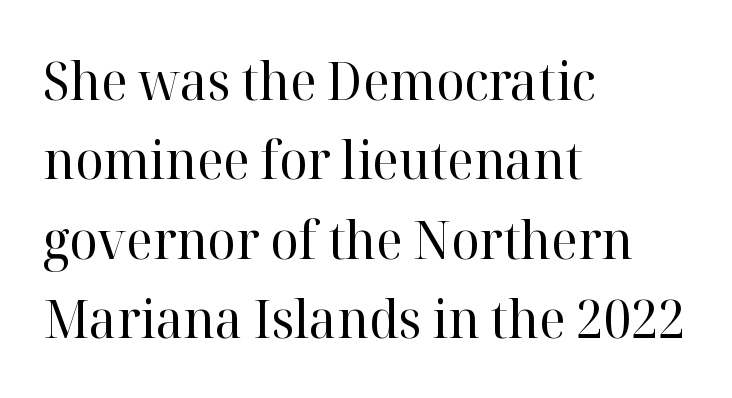
Q: Is the text bold? A: No.
Q: Is the text italic (slanted)? A: No, it is upright.
Q: Is the typeface a serif or a sans-serif typeface? A: Serif.
Q: Is the text underlined? A: No.
Q: How is the paragraph aligned? A: Left-aligned.
Q: Is the spacing between letters normal or unusually wide? A: Normal.
Q: Is the spacing between lines tight, normal or loose? A: Normal.
Q: Width (condensed, normal, or wide)? A: Normal.
Q: Stroke contrast? A: High.
Q: x-height? A: Medium.
Q: Monospaced? A: No.
